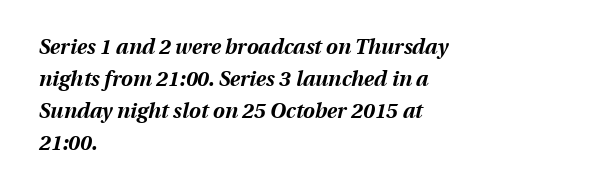
Q: Is the text bold? A: Yes.
Q: Is the text italic (slanted)? A: Yes, it leans right by about 13 degrees.
Q: Is the text underlined? A: No.
Q: How is the paragraph aligned? A: Left-aligned.
Q: Is the spacing between letters normal or unusually wide? A: Normal.
Q: Is the spacing between lines tight, normal or loose? A: Normal.
